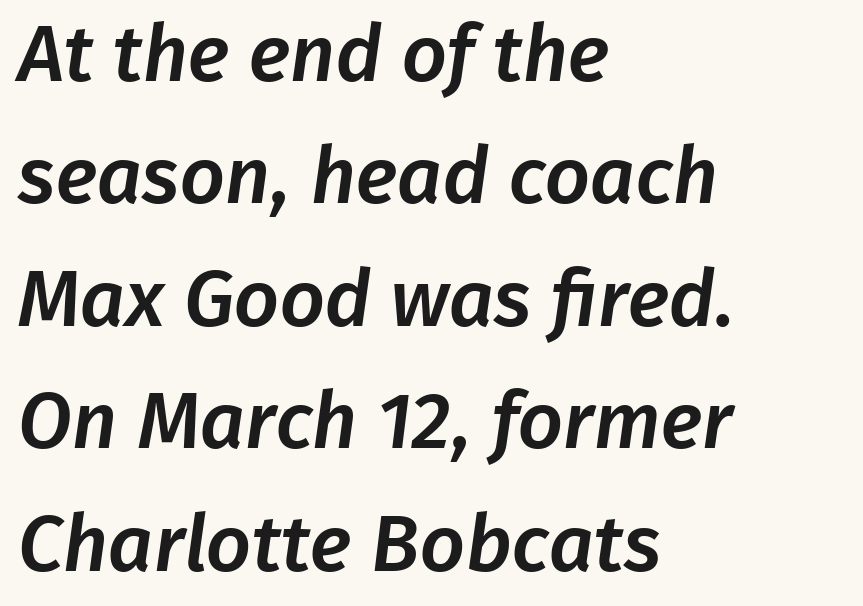
The image shows 79 px sans-serif type; set left-aligned, normal line spacing (1.55x), normal letter spacing, not underlined; low stroke contrast and a medium x-height.
